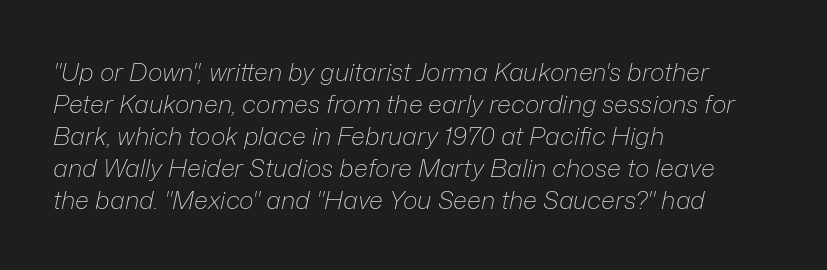
{"italic": "yes", "lean": "right", "slant_degrees": 12, "bold": "no", "underline": "no", "align": "left", "line_spacing": "normal", "line_spacing_ratio": 1.28, "letter_spacing": "normal", "letter_spacing_em": 0.0, "glyph_px": 25}
